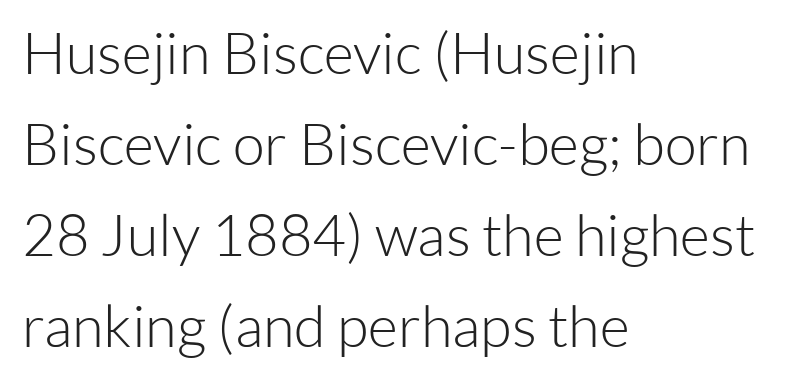
The image shows 58 px light sans-serif type, upright; set left-aligned, normal line spacing (1.57x), normal letter spacing, not underlined; low stroke contrast and a medium x-height.
